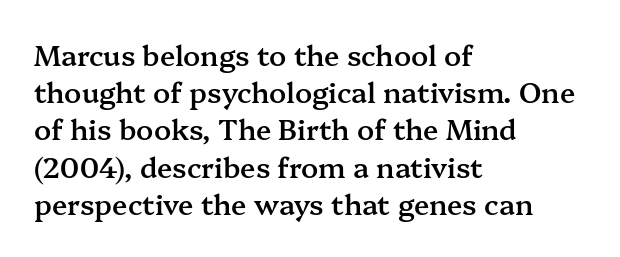
Q: Is the text bold? A: Semi-bold.
Q: Is the text italic (slanted)? A: No, it is upright.
Q: Is the typeface a serif or a sans-serif typeface? A: Serif.
Q: Is the text underlined? A: No.
Q: How is the paragraph aligned? A: Left-aligned.
Q: Is the spacing between letters normal or unusually wide? A: Normal.
Q: Is the spacing between lines tight, normal or loose? A: Normal.
Q: Width (condensed, normal, or wide)? A: Normal.
Q: Stroke contrast? A: Medium.
Q: x-height? A: Medium.
Q: Monospaced? A: No.
